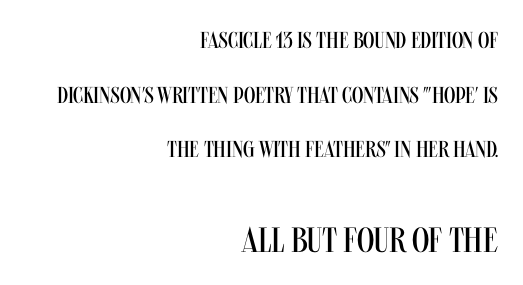
Q: Is the text bold? A: No.
Q: Is the text italic (slanted)? A: No, it is upright.
Q: Is the typeface a serif or a sans-serif typeface? A: Sans-serif.
Q: Is the text underlined? A: No.
Q: How is the paragraph aligned? A: Right-aligned.
Q: Is the spacing between letters normal or unusually wide? A: Normal.
Q: Is the spacing between lines tight, normal or loose? A: Loose.
Q: Which block of text is set in a larger size, the first (top) or the second (bottom)? A: The second (bottom) one.
Q: Width (condensed, normal, or wide)? A: Condensed.
Q: Stroke contrast? A: Medium.
Q: x-height? A: Large.
Q: Monospaced? A: No.
